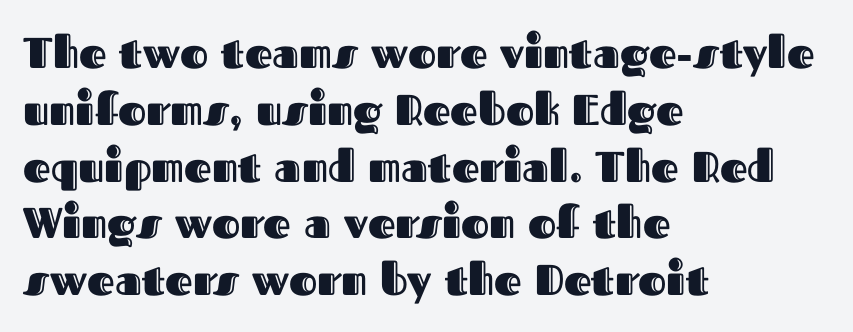
Q: Is the text italic (slanted)? A: No, it is upright.
Q: Is the text underlined? A: No.
Q: How is the paragraph aligned? A: Left-aligned.
Q: Is the spacing between letters normal or unusually wide? A: Normal.
Q: Is the spacing between lines tight, normal or loose? A: Normal.
Q: Width (condensed, normal, or wide)? A: Normal.
Q: x-height? A: Medium.
Q: Monospaced? A: No.
